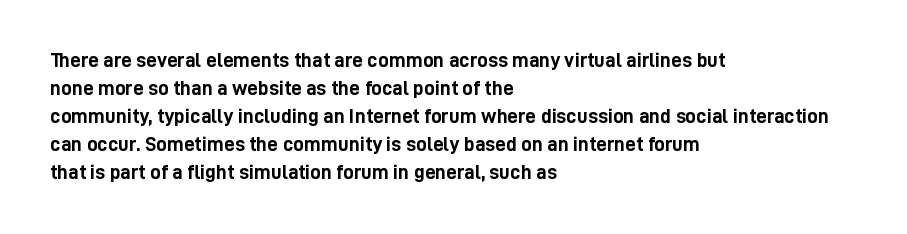
{"italic": "no", "bold": "yes", "underline": "no", "align": "left", "line_spacing": "normal", "line_spacing_ratio": 1.33, "letter_spacing": "normal", "letter_spacing_em": 0.0, "glyph_px": 21}
